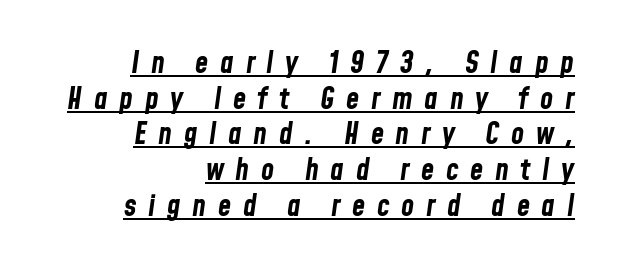
Q: Is the text bold? A: Yes.
Q: Is the text italic (slanted)? A: Yes, it leans right by about 8 degrees.
Q: Is the text underlined? A: Yes.
Q: How is the paragraph aligned? A: Right-aligned.
Q: Is the spacing between letters normal or unusually wide? A: Unusually wide.
Q: Width (condensed, normal, or wide)? A: Condensed.
Q: Stroke contrast? A: Low.
Q: x-height? A: Medium.
Q: Monospaced? A: No.
